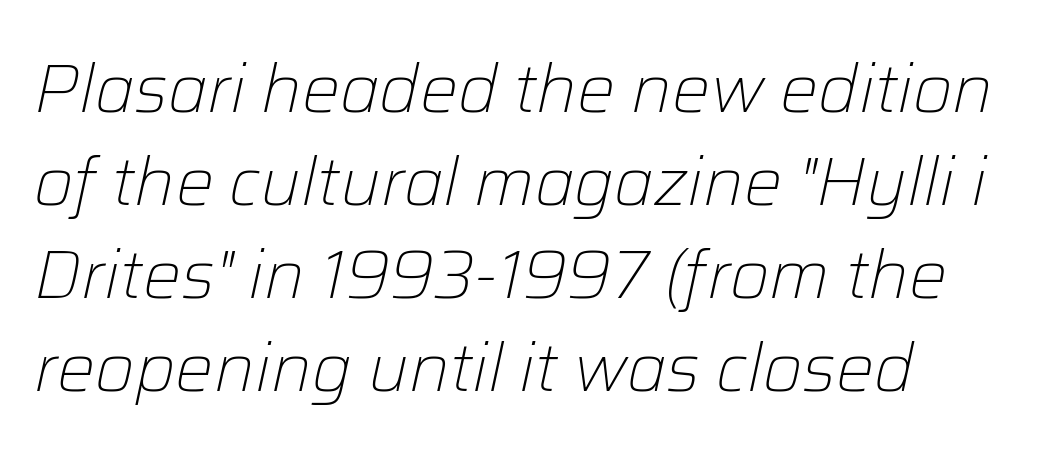
The image shows 68 px light type, italic (leaning right); set normal line spacing (1.37x), normal letter spacing, not underlined; low stroke contrast and a medium x-height.
